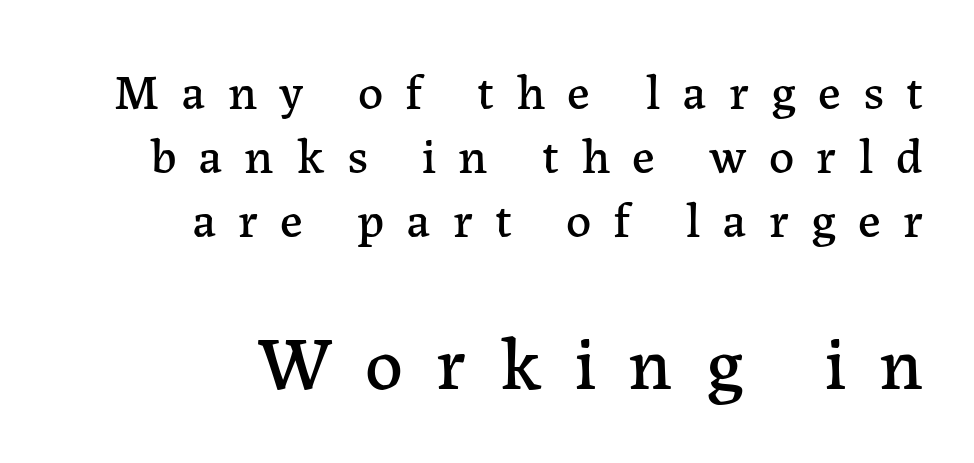
The image shows 75 px serif type, upright; set right-aligned, normal line spacing (1.28x), unusually wide letter spacing (+0.44 em), not underlined; the second (bottom) block is 1.5x larger; low stroke contrast and a medium x-height.
